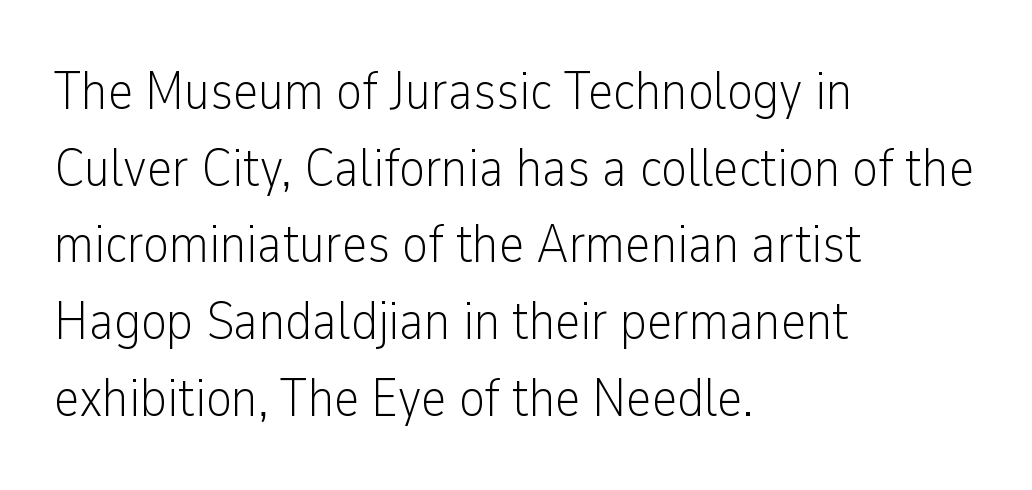
Q: Is the text bold? A: No.
Q: Is the text italic (slanted)? A: No, it is upright.
Q: Is the typeface a serif or a sans-serif typeface? A: Sans-serif.
Q: Is the text underlined? A: No.
Q: How is the paragraph aligned? A: Left-aligned.
Q: Is the spacing between letters normal or unusually wide? A: Normal.
Q: Is the spacing between lines tight, normal or loose? A: Normal.
Q: Width (condensed, normal, or wide)? A: Condensed.
Q: Stroke contrast? A: Low.
Q: x-height? A: Medium.
Q: Monospaced? A: No.
